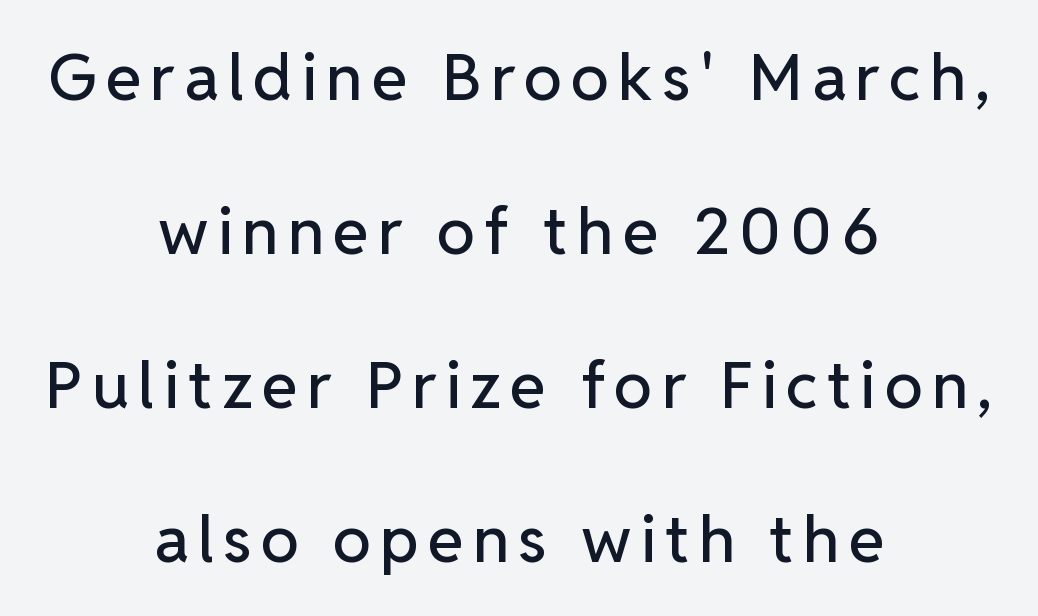
Proportional: the letters do not fall into vertical columns. Rendered with straight, roman letterforms. Honestly, there is no underline to notice here at all. Every row of glyphs is offset so its center matches the block's center.
